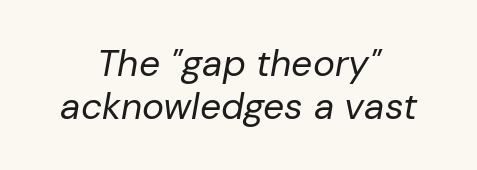
The image shows 37 px regular-weight type, italic (leaning right); set centered, line spacing 1.16x, normal letter spacing, not underlined; low stroke contrast and a medium x-height.
